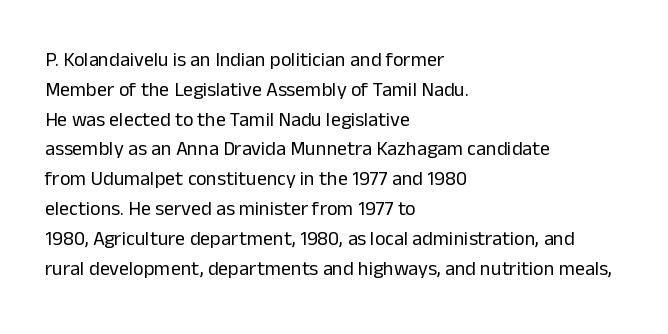
The image shows 20 px text type, upright; set left-aligned, normal line spacing (1.49x), normal letter spacing, not underlined.
